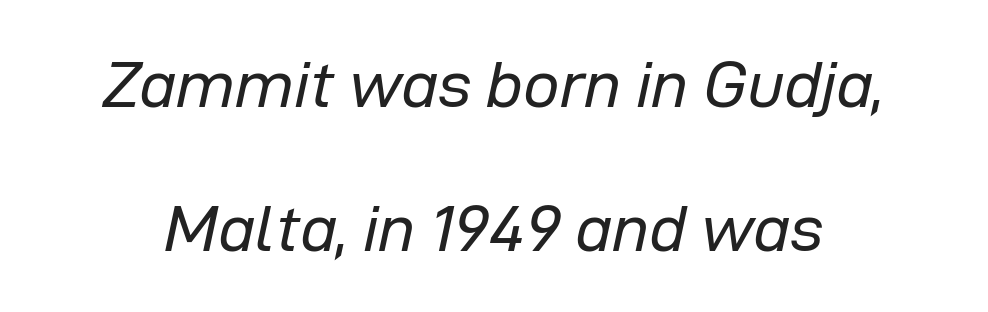
Think of a printed novel: that variable character pitch is what you see here. In terms of posture, this sample is oblique. Is the letter spacing exaggerated? No — it looks like the ordinary default. Honestly, the rows look like they've been pulled way apart.
